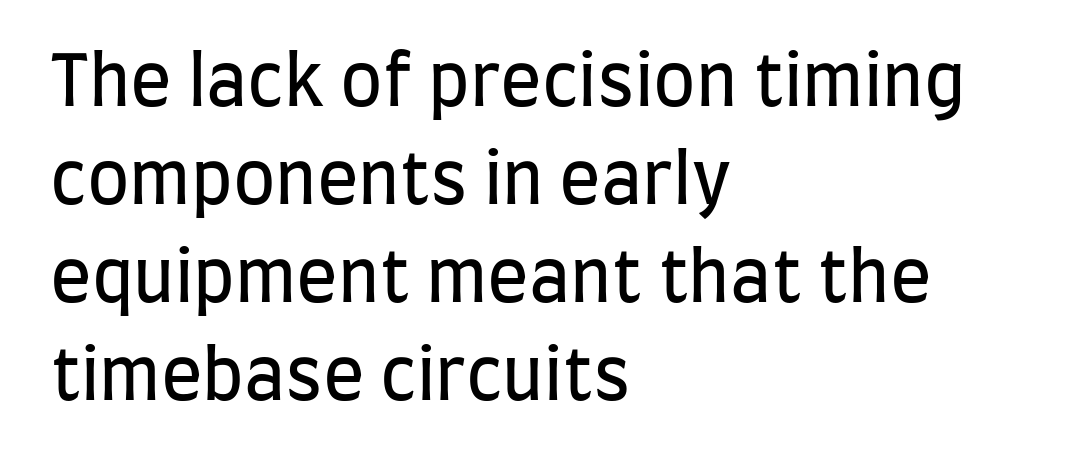
The image shows 69 px regular-weight, condensed sans-serif type, upright; set left-aligned, normal line spacing (1.42x), normal letter spacing, not underlined; low stroke contrast and a large x-height.
